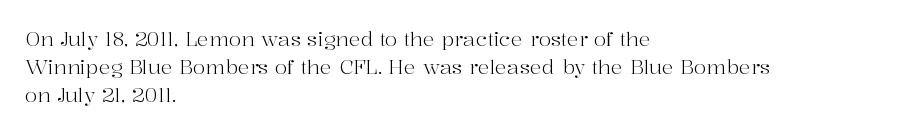
Q: Is the text bold? A: No.
Q: Is the text italic (slanted)? A: No, it is upright.
Q: Is the text underlined? A: No.
Q: How is the paragraph aligned? A: Left-aligned.
Q: Is the spacing between letters normal or unusually wide? A: Normal.
Q: Is the spacing between lines tight, normal or loose? A: Normal.
